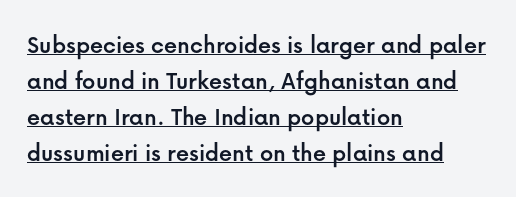
The image shows 26 px text type, upright; set left-aligned, normal line spacing (1.38x), normal letter spacing, underlined.
